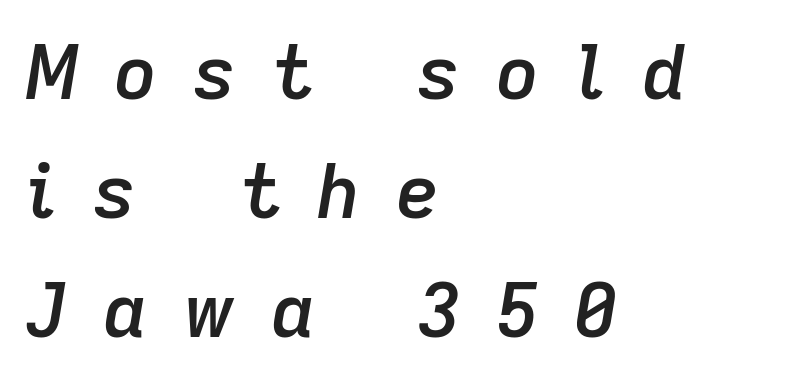
Q: Is the text bold? A: Semi-bold.
Q: Is the text italic (slanted)? A: Yes, it leans right by about 9 degrees.
Q: Is the text underlined? A: No.
Q: How is the paragraph aligned? A: Left-aligned.
Q: Is the spacing between letters normal or unusually wide? A: Unusually wide.
Q: Is the spacing between lines tight, normal or loose? A: Normal.
Q: Width (condensed, normal, or wide)? A: Normal.
Q: Stroke contrast? A: Low.
Q: x-height? A: Medium.
Q: Monospaced? A: No.
